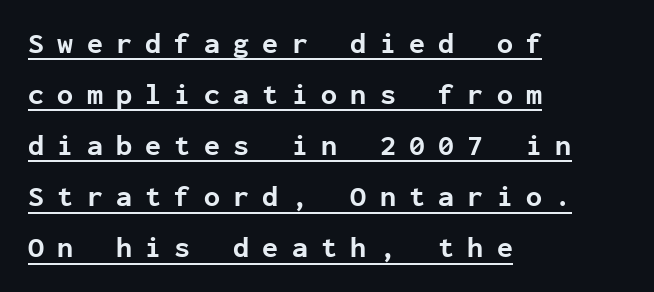
{"serif": "no", "italic": "no", "bold": "yes", "weight": "bold", "width": "normal", "stroke_contrast": "low", "x_height": "medium", "monospaced": "yes", "underline": "yes", "align": "left", "line_spacing_ratio": 1.76, "letter_spacing": "wide", "letter_spacing_em": 0.46, "glyph_px": 29}
